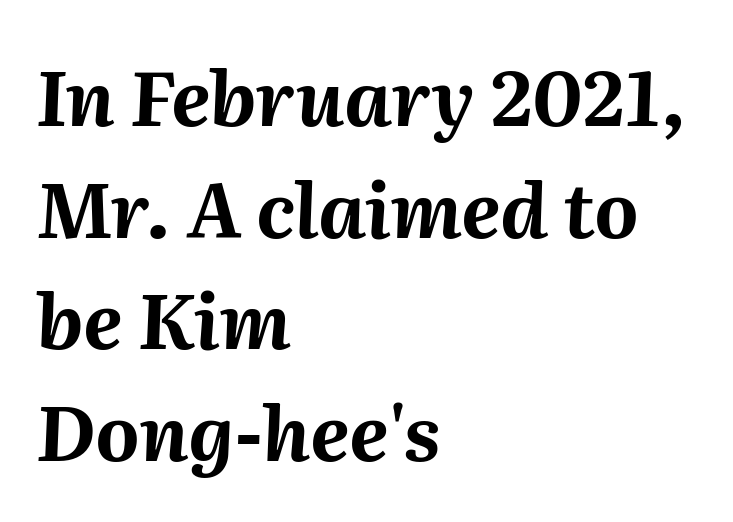
{"italic": "yes", "lean": "right", "slant_degrees": 2, "bold": "yes", "weight": "bold", "width": "normal", "stroke_contrast": "medium", "x_height": "medium", "monospaced": "no", "underline": "no", "align": "left", "line_spacing": "normal", "line_spacing_ratio": 1.47, "letter_spacing": "normal", "letter_spacing_em": 0.0, "glyph_px": 76}
